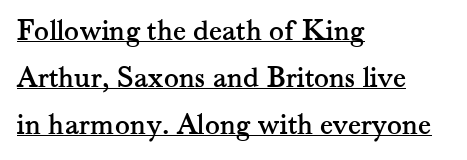
Regarding serifs, this sample has them. Which margin do the lines hug? The left one — the right edge is uneven. You can tell it's not italic because the verticals are truly vertical. Short note: letters normally spaced. Decoration check: the copy is underlined. The designer left line spacing at the default.
